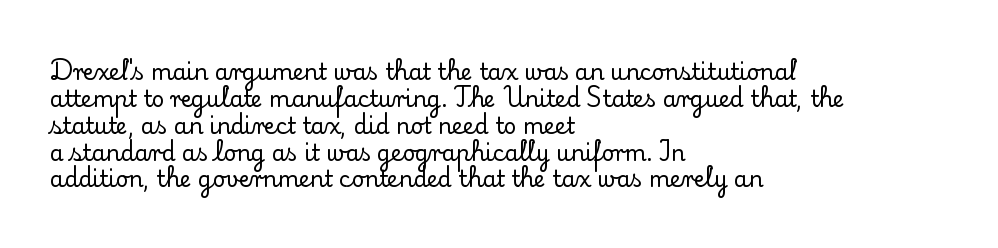
{"italic": "no", "underline": "no", "align": "left", "line_spacing_ratio": 1.22, "letter_spacing": "normal", "letter_spacing_em": 0.0, "glyph_px": 22}
